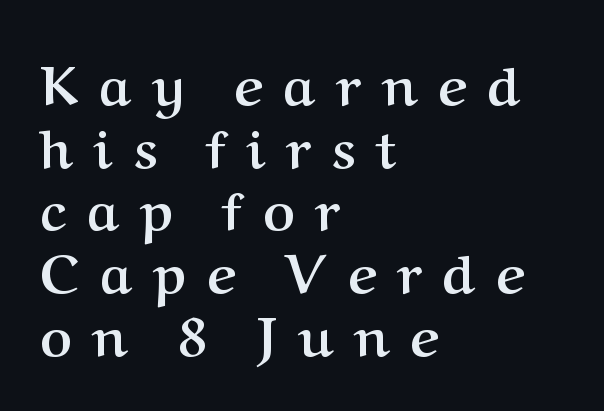
Honestly, there is no underline to notice here at all. Does extra space separate the letters? Yes, quite a lot of it. Posture: vertical. This sample uses a serif face.
